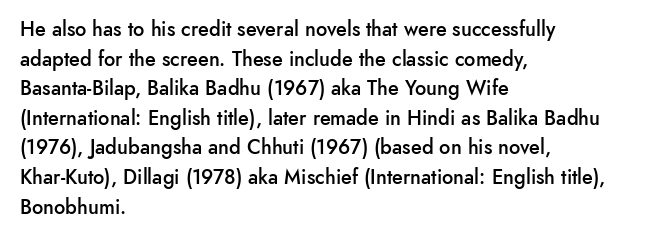
Descender tails drop into unmarked territory. Students, note that the glyphs here touch the page at normal intervals. Whoever set this chose a conventional vertical rhythm. These lines were composed using upright roman letters.
